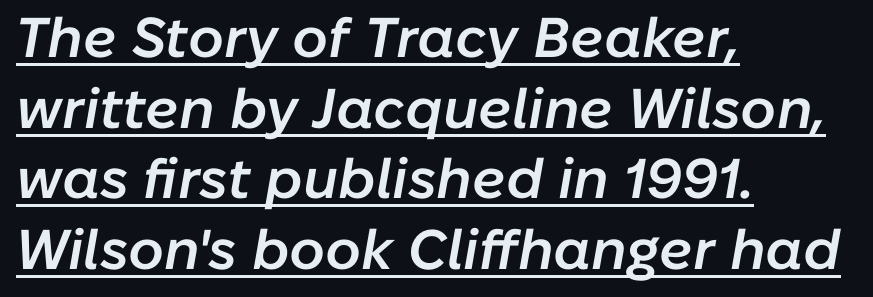
{"italic": "yes", "lean": "right", "slant_degrees": 10, "bold": "semi", "weight": "semibold", "width": "normal", "stroke_contrast": "low", "x_height": "medium", "monospaced": "no", "underline": "yes", "align": "left", "line_spacing": "normal", "line_spacing_ratio": 1.26, "letter_spacing": "normal", "letter_spacing_em": 0.0, "glyph_px": 56}
